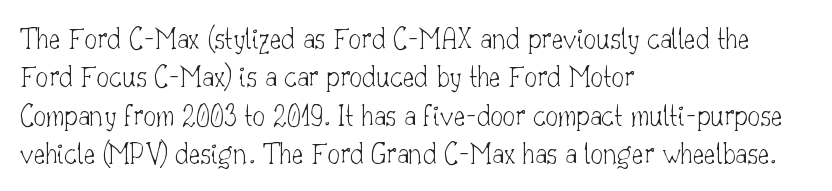
The specimen reads as upright at a glance. Casual observation: everything's shoved over to the left. The letters sit at their default tracking, neither squeezed nor spread. You could not count columns in this text — the font is proportionally spaced. This is serif lettering, the kind often seen in printed books. The characters are drawn with everyday or finer stroke widths.
